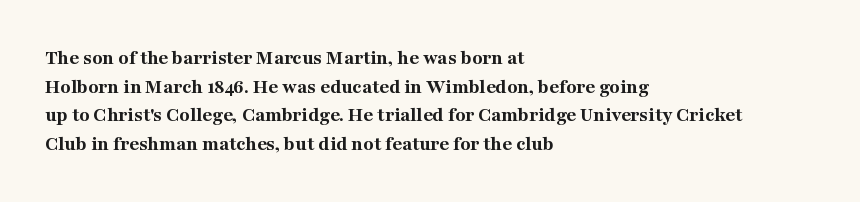
The image shows 21 px bold type, upright; set left-aligned, normal line spacing (1.36x), normal letter spacing, not underlined.
